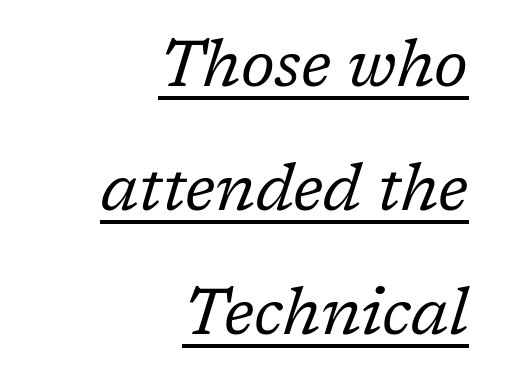
{"serif": "yes", "italic": "yes", "lean": "right", "slant_degrees": 17, "bold": "no", "weight": "regular", "width": "normal", "stroke_contrast": "low", "x_height": "medium", "monospaced": "no", "underline": "yes", "align": "right", "line_spacing": "loose", "line_spacing_ratio": 1.91, "letter_spacing": "normal", "letter_spacing_em": 0.0, "glyph_px": 65}
